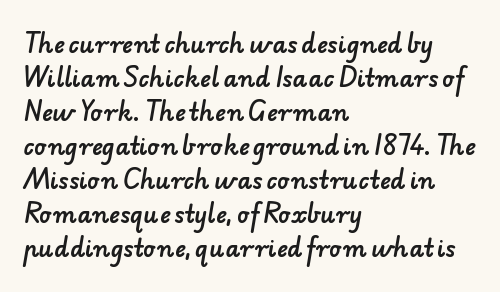
{"underline": "no", "align": "left", "line_spacing": "normal", "line_spacing_ratio": 1.48, "letter_spacing": "normal", "letter_spacing_em": 0.0, "glyph_px": 23}
